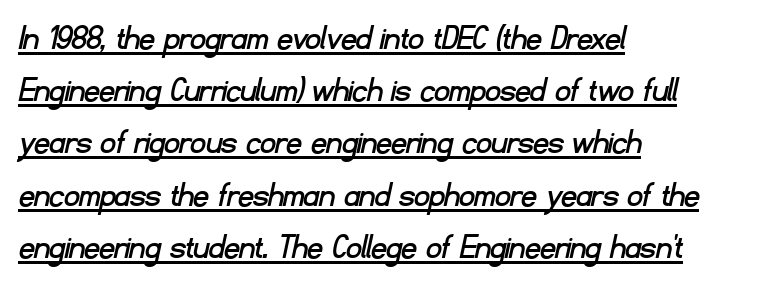
The glyphs are accompanied by a horizontal stroke just below them. Is the block centered? No — it sits flush against the left margin. The line-height multiplier appears to be the usual default. Serifs: no, the terminals of the letterforms are clean. This rendering leaves character spacing at its baseline value. A typesetter would call this proportional, since set widths differ per character.
